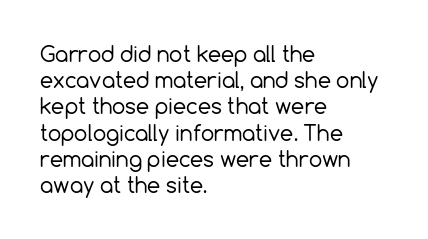
Does extra space separate the letters? No, they use regular spacing. Layout note: lines flush left. The area under the type is left untouched. This reads as an unemphasized weight, regular at the heaviest. This is roman type, the default non-slanted kind. Vertical spacing — default.
